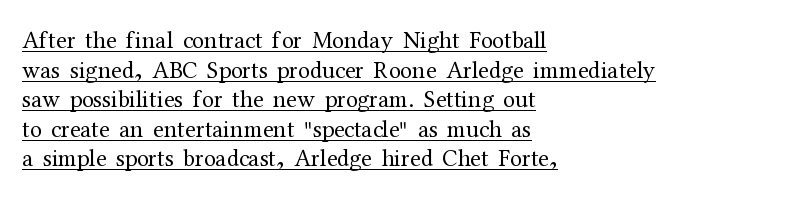
The rag falls on the right side of this text block. The face used here appears with an underline applied. The typesetting does not lean heavy: it is not bold. The letters stand straight up with perfectly vertical stems. Tracking here is standard; glyphs follow each other at the usual distance.
